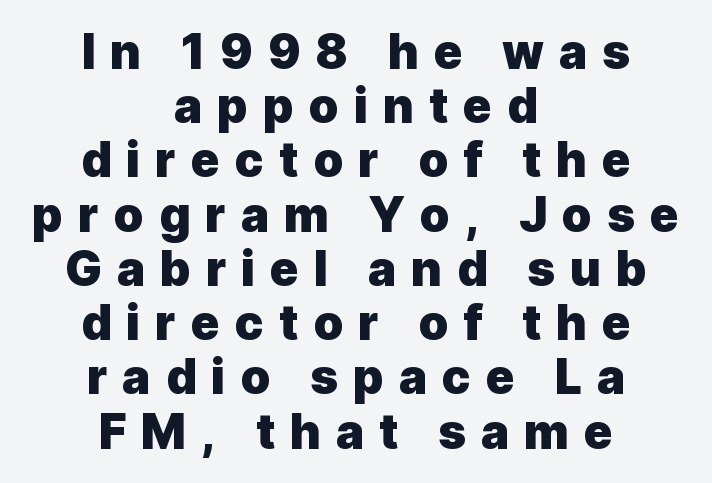
Q: Is the text bold? A: Yes.
Q: Is the text italic (slanted)? A: No, it is upright.
Q: Is the typeface a serif or a sans-serif typeface? A: Sans-serif.
Q: Is the text underlined? A: No.
Q: How is the paragraph aligned? A: Centered.
Q: Is the spacing between letters normal or unusually wide? A: Unusually wide.
Q: Is the spacing between lines tight, normal or loose? A: Tight.
Q: Width (condensed, normal, or wide)? A: Normal.
Q: x-height? A: Medium.
Q: Monospaced? A: No.
